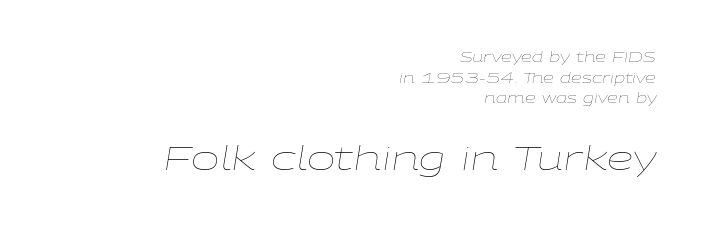
The image shows 34 px thin, wide type, italic (leaning right); set right-aligned, normal line spacing (1.48x), normal letter spacing, not underlined; the second (bottom) block is 2.43x larger; low stroke contrast and a medium x-height.
